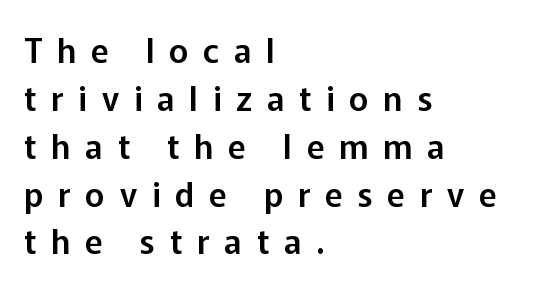
{"serif": "no", "italic": "no", "width": "normal", "stroke_contrast": "low", "x_height": "medium", "monospaced": "no", "underline": "no", "align": "left", "line_spacing": "normal", "line_spacing_ratio": 1.45, "letter_spacing": "wide", "letter_spacing_em": 0.45, "glyph_px": 33}
